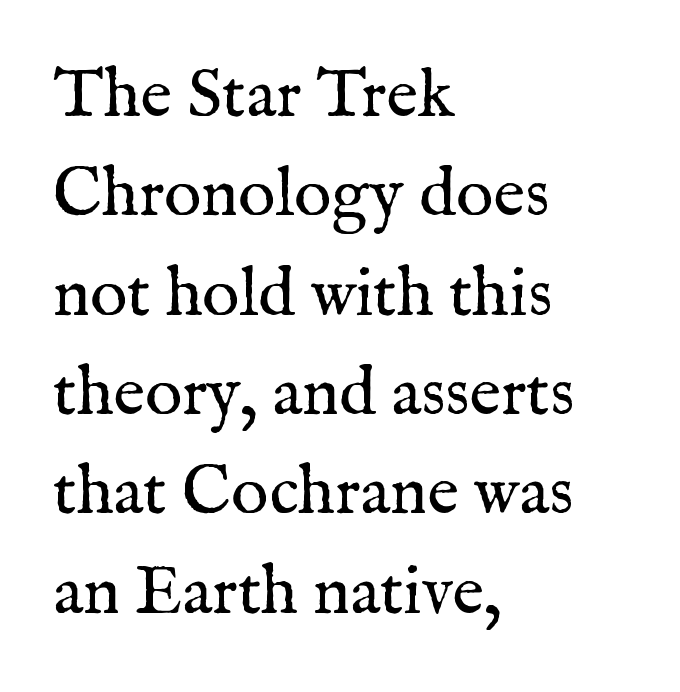
The image shows 69 px regular-weight serif type, upright; set left-aligned, normal line spacing (1.44x), normal letter spacing, not underlined; medium stroke contrast and a medium x-height.
